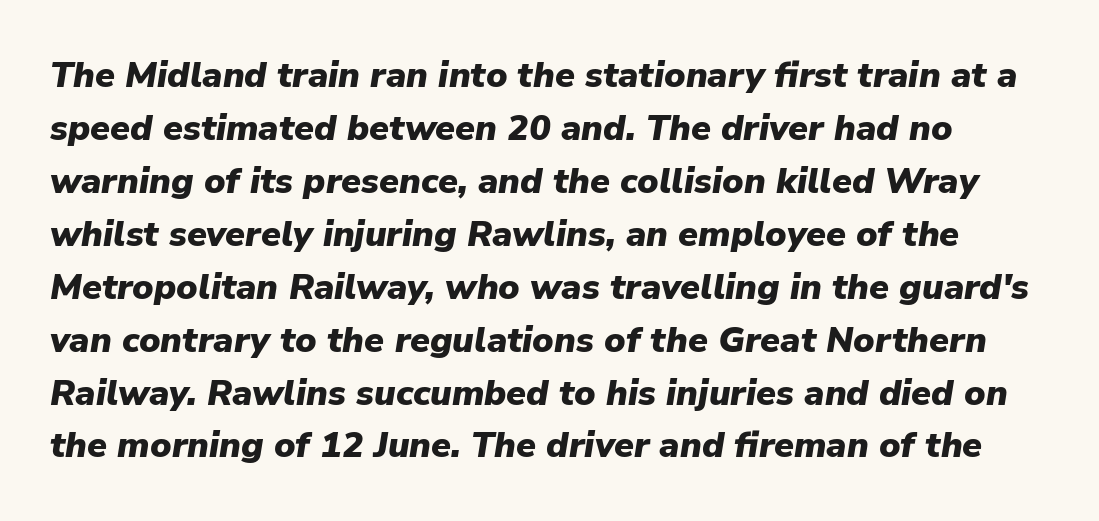
Q: Is the text bold? A: Yes.
Q: Is the text italic (slanted)? A: Yes, it leans right by about 9 degrees.
Q: Is the text underlined? A: No.
Q: Is the spacing between letters normal or unusually wide? A: Normal.
Q: Is the spacing between lines tight, normal or loose? A: Normal.
Q: Width (condensed, normal, or wide)? A: Normal.
Q: Stroke contrast? A: Low.
Q: x-height? A: Medium.
Q: Monospaced? A: No.
